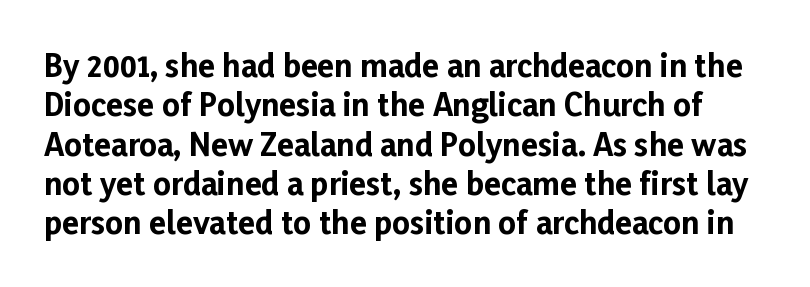
Q: Is the text bold? A: Yes.
Q: Is the text italic (slanted)? A: No, it is upright.
Q: Is the typeface a serif or a sans-serif typeface? A: Sans-serif.
Q: Is the text underlined? A: No.
Q: Is the spacing between letters normal or unusually wide? A: Normal.
Q: Is the spacing between lines tight, normal or loose? A: Normal.
Q: Width (condensed, normal, or wide)? A: Normal.
Q: Stroke contrast? A: Low.
Q: x-height? A: Medium.
Q: Monospaced? A: No.
